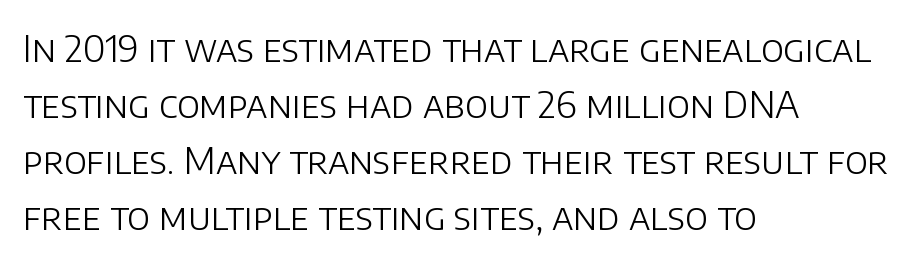
These lines sit exactly where default settings would place them. Stroke thickness stays within the range of a standard reading face or lighter. Plain, unruled lines of type. No italicization has been applied; the sample stays upright.
